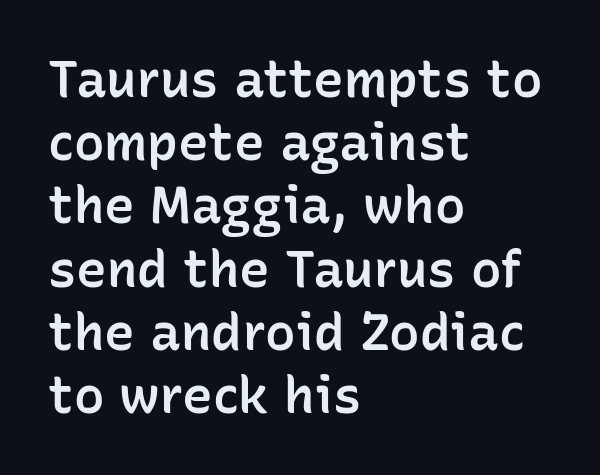
Q: Is the text bold? A: Semi-bold.
Q: Is the text italic (slanted)? A: No, it is upright.
Q: Is the typeface a serif or a sans-serif typeface? A: Sans-serif.
Q: Is the text underlined? A: No.
Q: How is the paragraph aligned? A: Left-aligned.
Q: Is the spacing between letters normal or unusually wide? A: Normal.
Q: Width (condensed, normal, or wide)? A: Normal.
Q: Stroke contrast? A: Low.
Q: x-height? A: Medium.
Q: Monospaced? A: No.
